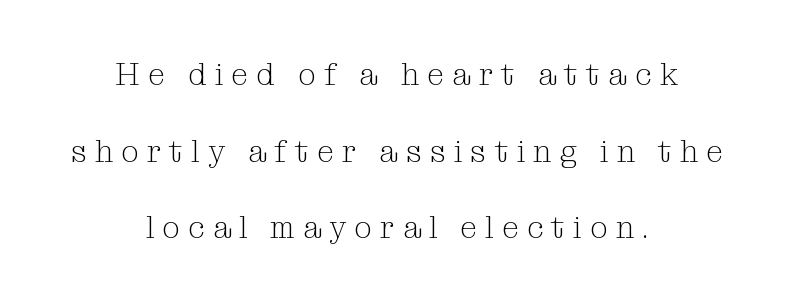
To sum up the face: it has serifs. These lines stand farther apart than default settings would place them. Each line is balanced around a shared central axis. Each word looks stretched out because of the extra space between its letters. The strokes carry an ordinary text weight at most.
